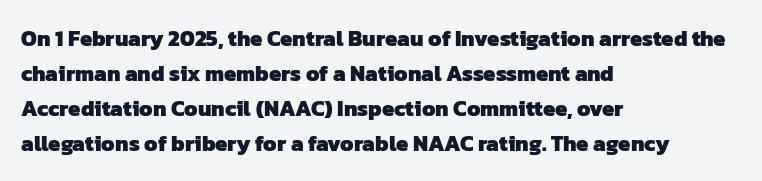
A student would call this left alignment; a typographer would say flush left, rag right. Regular leading. Compared with an ordinary text face, these strokes are far heavier — a full bold. Each word holds together tightly as a unit, with standard inter-letter gaps.
